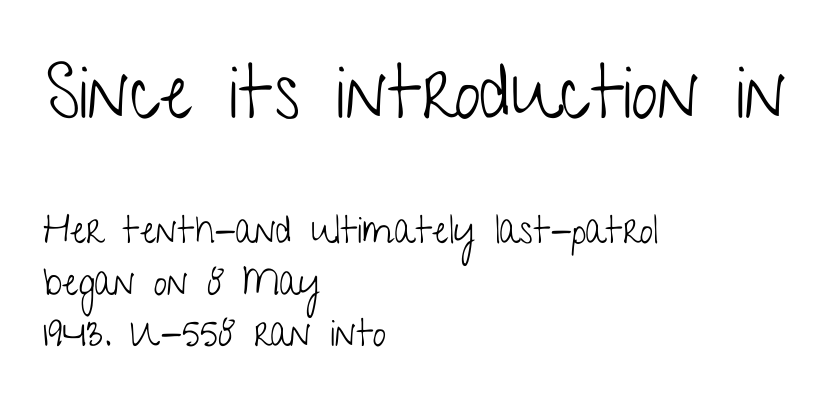
The image shows 75 px light, condensed sans-serif type, upright; set left-aligned, normal line spacing (1.36x), normal letter spacing, not underlined; the first (top) block is 1.97x larger; low stroke contrast and a medium x-height.
